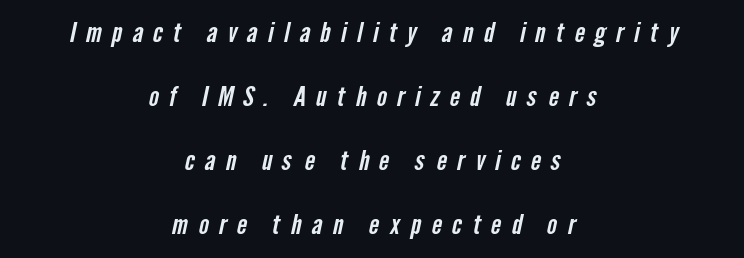
The image shows 27 px text type; set centered, loose line spacing (2.37x), unusually wide letter spacing (+0.38 em), not underlined.
